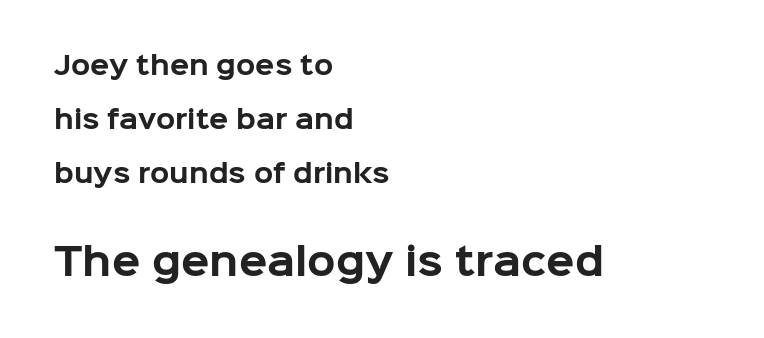
Character widths vary here, with narrow letters taking less room than wide ones. One glance says open: line gaps are wider than usual. This sample uses plain, unmodified letter spacing. Stroke terminals: plain, sans-serif.
